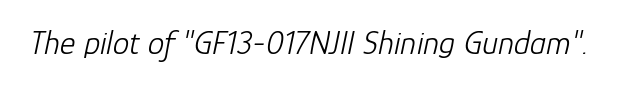
These lines are rendered in a variable-pitch font. The font's italic variant was chosen for this text. Stroke thickness stays within the range of a standard reading face or lighter. There is no visible air inserted between adjacent glyphs. Plain, unruled lines of type.
